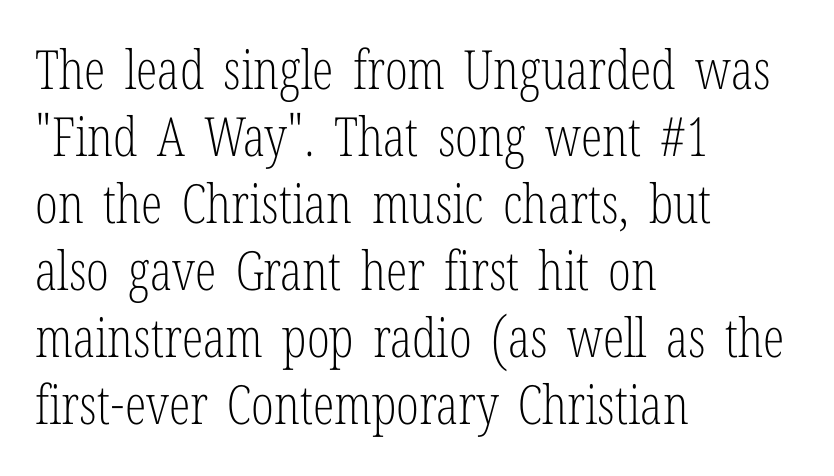
Q: Is the text bold? A: No.
Q: Is the text italic (slanted)? A: No, it is upright.
Q: Is the typeface a serif or a sans-serif typeface? A: Serif.
Q: Is the text underlined? A: No.
Q: How is the paragraph aligned? A: Left-aligned.
Q: Is the spacing between letters normal or unusually wide? A: Normal.
Q: Width (condensed, normal, or wide)? A: Condensed.
Q: Stroke contrast? A: Low.
Q: x-height? A: Medium.
Q: Monospaced? A: No.
